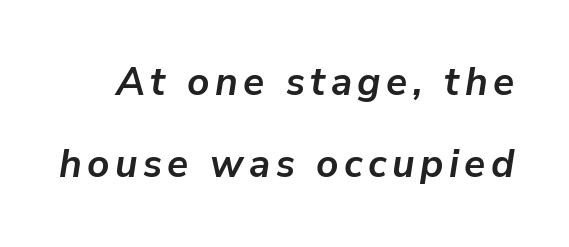
{"italic": "yes", "lean": "right", "slant_degrees": 9, "bold": "yes", "weight": "semibold", "width": "normal", "stroke_contrast": "low", "x_height": "medium", "monospaced": "no", "underline": "no", "line_spacing": "loose", "line_spacing_ratio": 2.11, "glyph_px": 39}
